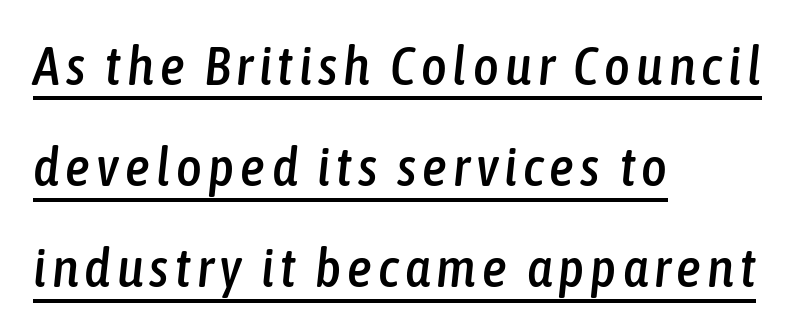
{"italic": "yes", "lean": "right", "slant_degrees": 6, "width": "condensed", "stroke_contrast": "low", "x_height": "medium", "monospaced": "no", "underline": "yes", "align": "left", "line_spacing_ratio": 1.84, "glyph_px": 55}
